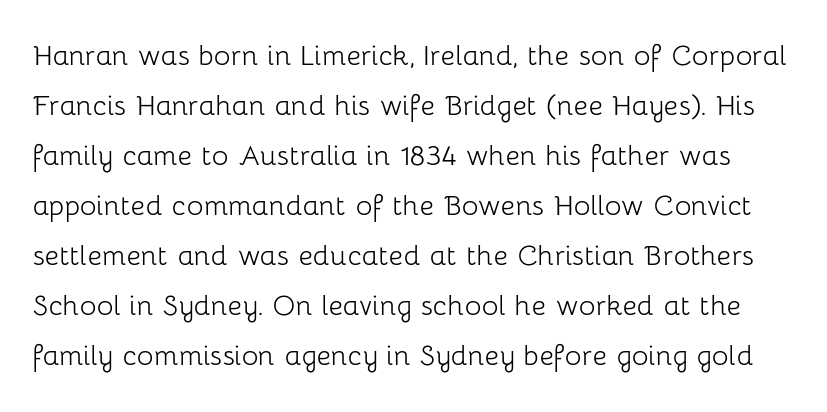
These lines keep a tight, regular rhythm from letter to letter. Anything drawn beneath the words? Only blank space. Weight: regular or lighter. Is there much room between lines? A standard amount, neither cramped nor airy. In terms of posture, this sample is upright. This sample uses a sans-serif face.
